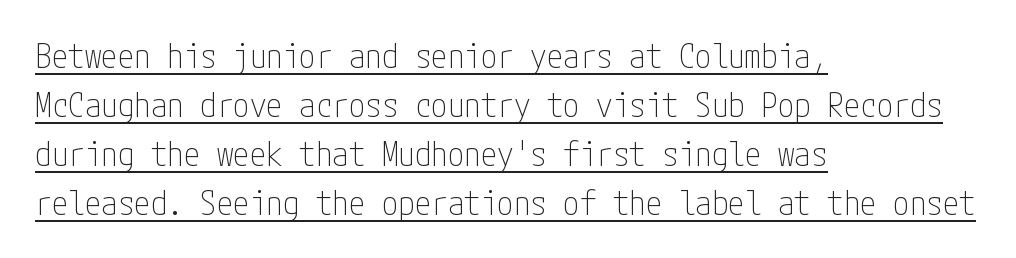
{"serif": "no", "italic": "no", "bold": "no", "weight": "thin", "width": "condensed", "stroke_contrast": "low", "x_height": "medium", "underline": "yes", "align": "left", "line_spacing": "normal", "line_spacing_ratio": 1.48, "letter_spacing": "normal", "letter_spacing_em": 0.0, "glyph_px": 33}
